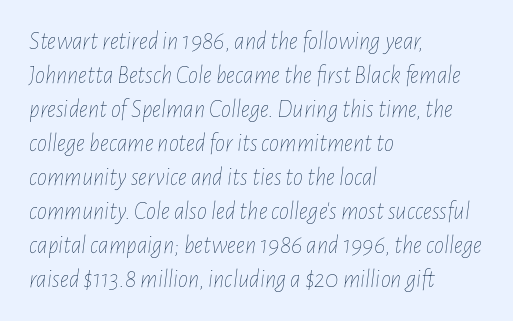
Notice how the passage keeps a crisp vertical edge on the left only. Italic? Definitely — the glyphs are oblique. The letterforms sit at book weight or below. No word sits above an underline.
